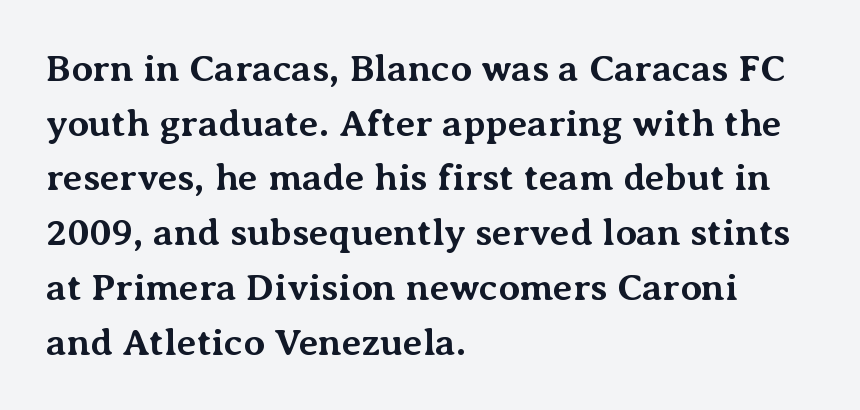
The specimen omits any rule beneath the text block's lines. If you drew a ruler down the left edge, every line would touch it. Words appear dense and cohesive because spacing is normal. Varying glyph widths throughout — classic text-font behaviour. Ordinary non-slanted type is in use.
